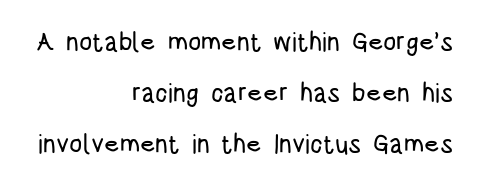
{"italic": "no", "underline": "no", "align": "right", "line_spacing": "loose", "line_spacing_ratio": 1.96, "letter_spacing": "normal", "letter_spacing_em": 0.0, "glyph_px": 26}
